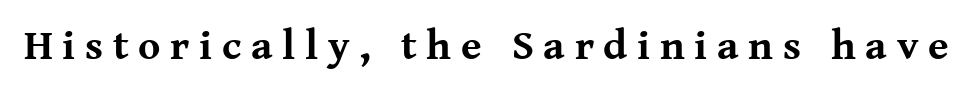
The image shows 42 px bold serif type, upright; set unusually wide letter spacing (+0.23 em), not underlined; medium stroke contrast and a medium x-height.
